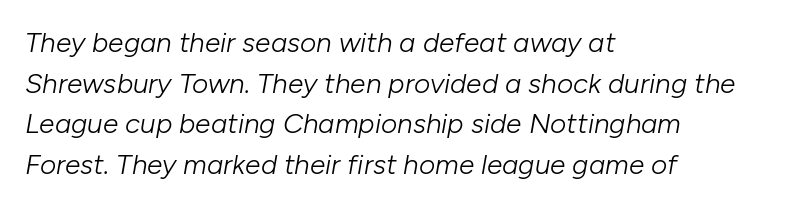
The rag falls on the right side of this text block. Caption: standard tracking, unaltered. Honestly, there is no underline to notice here at all. Each new line begins a customary step beneath the previous one. Each letter keeps its own natural width here, so spacing adapts to shape. Italic? Definitely — the glyphs are oblique.
